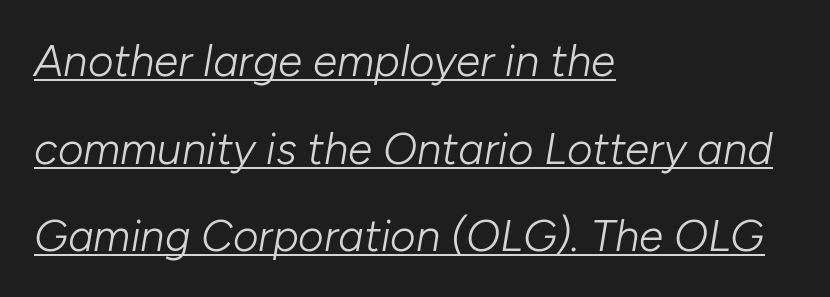
Q: Is the text bold? A: No.
Q: Is the text italic (slanted)? A: Yes, it leans right by about 10 degrees.
Q: Is the text underlined? A: Yes.
Q: How is the paragraph aligned? A: Left-aligned.
Q: Is the spacing between letters normal or unusually wide? A: Normal.
Q: Is the spacing between lines tight, normal or loose? A: Loose.
Q: Width (condensed, normal, or wide)? A: Normal.
Q: Stroke contrast? A: Low.
Q: x-height? A: Medium.
Q: Monospaced? A: No.
